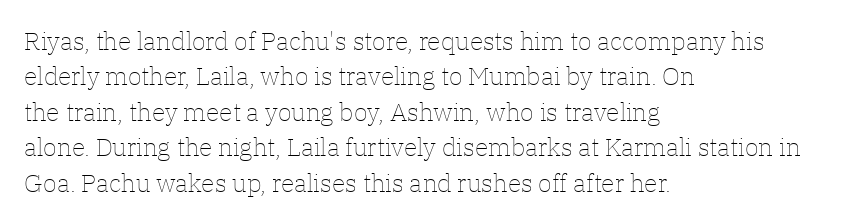
Plain, unruled lines of type. Is the type heavy? It reads as light-to-regular instead. Interline gaps are of average width in this sample. In terms of posture, this sample is upright. These lines are set flush left with a ragged right edge. Nothing unusual about the tracking: characters are spaced as the font intends.
